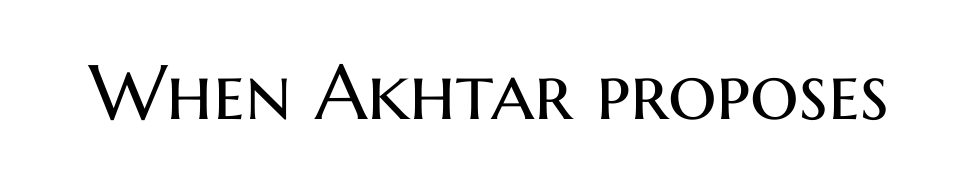
Ascenders rise straight up at ninety degrees. Standard letterfit; no display-style spreading of the glyphs. Unmarked baselines from the first word to the last. Looks like regular typesetting: each glyph gets only the width it needs.
